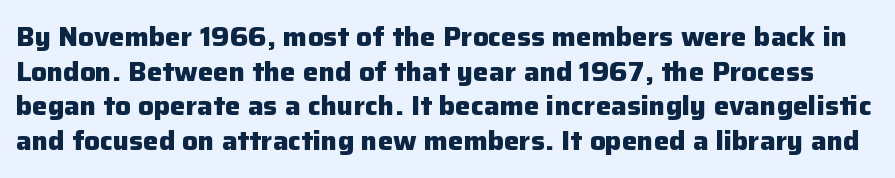
{"italic": "no", "bold": "yes", "underline": "no", "line_spacing": "normal", "line_spacing_ratio": 1.33, "letter_spacing": "normal", "letter_spacing_em": 0.0, "glyph_px": 26}
